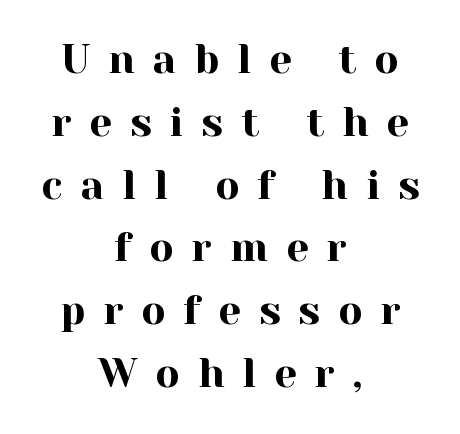
{"serif": "yes", "italic": "no", "width": "normal", "x_height": "medium", "monospaced": "no", "underline": "no", "align": "center", "line_spacing": "normal", "line_spacing_ratio": 1.57, "letter_spacing": "wide", "letter_spacing_em": 0.45, "glyph_px": 40}
